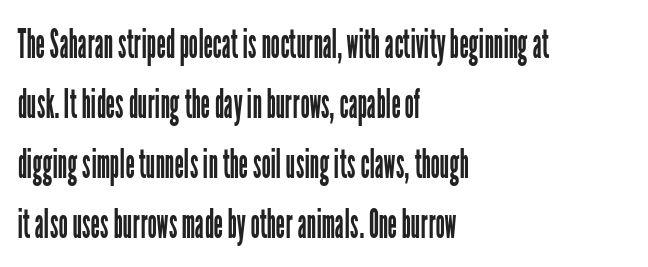
Each new line begins a customary step beneath the previous one. The foot of each line stays bare and open. Compared with a centered layout, this one pins lines to the left instead. Unlike italic type, these characters show no tilt at all. On a weight scale, this lands at 450 or below.
